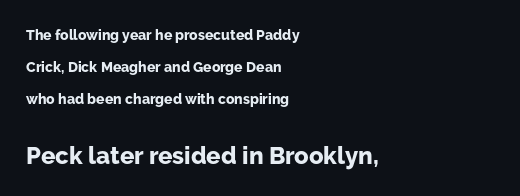
{"italic": "no", "bold": "yes", "underline": "no", "align": "left", "line_spacing": "loose", "line_spacing_ratio": 2.27, "letter_spacing": "normal", "letter_spacing_em": 0.0, "larger_block": "second", "size_ratio": 1.71, "glyph_px": 24}
